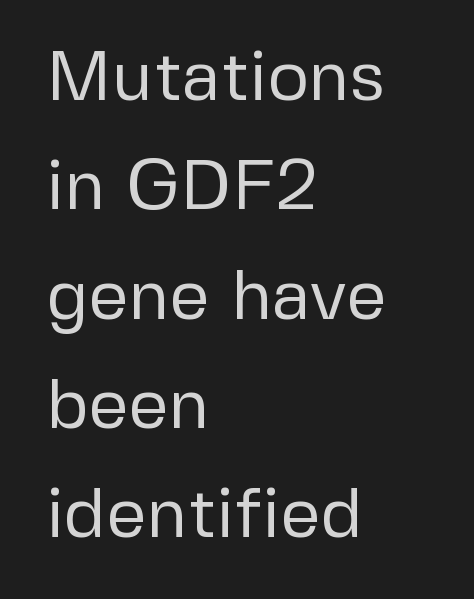
Regarding serifs, this sample does without them. The rendering keeps characters at their native spacing. Note the varied advance widths — an 'i' is clearly narrower than an 'm'. The paragraph has a hard left edge and a soft right edge. The face looks like a standard text weight, possibly lighter.
